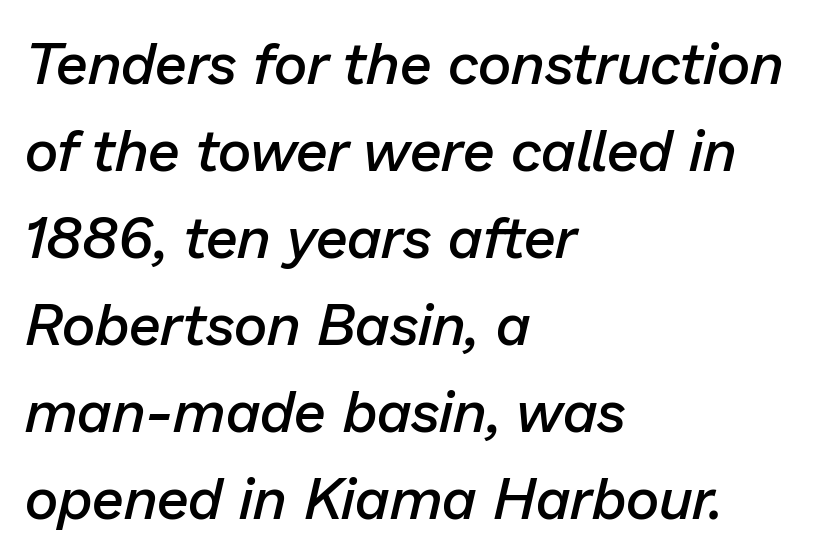
{"italic": "yes", "lean": "right", "slant_degrees": 13, "bold": "semi", "weight": "semibold", "width": "normal", "stroke_contrast": "low", "x_height": "medium", "monospaced": "no", "underline": "no", "align": "left", "line_spacing": "normal", "line_spacing_ratio": 1.5, "letter_spacing": "normal", "letter_spacing_em": 0.0, "glyph_px": 58}
